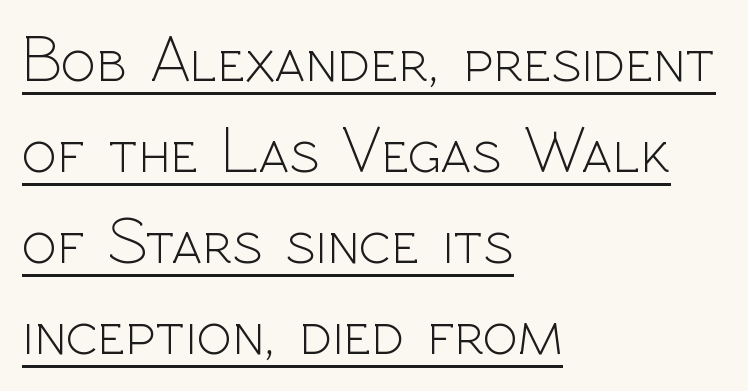
{"serif": "no", "italic": "no", "bold": "no", "weight": "light", "width": "normal", "x_height": "medium", "monospaced": "no", "underline": "yes", "align": "left", "line_spacing": "normal", "line_spacing_ratio": 1.4, "letter_spacing": "normal", "letter_spacing_em": 0.0, "glyph_px": 65}
